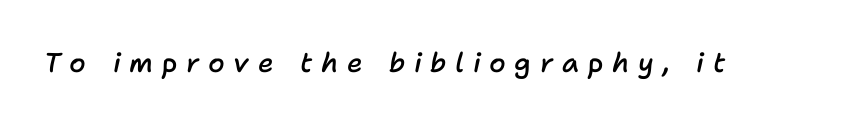
The image shows 27 px text type, italic (leaning right); set unusually wide letter spacing (+0.32 em), not underlined.
